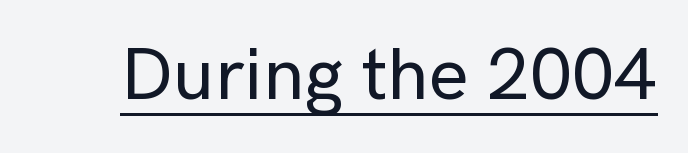
The image shows 75 px sans-serif type, upright; set normal letter spacing, underlined; low stroke contrast and a medium x-height.
